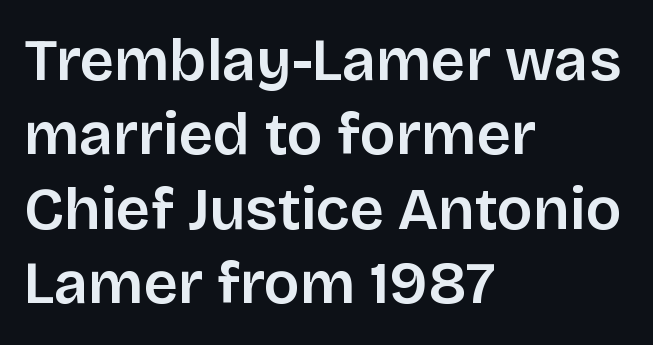
Here the glyphs are tracked normally, forming tight word shapes. This sample is left-justified, so line endings fall wherever the words run out. A typesetter would mark this as roman, not italic. Note: no serifs on the glyphs.
